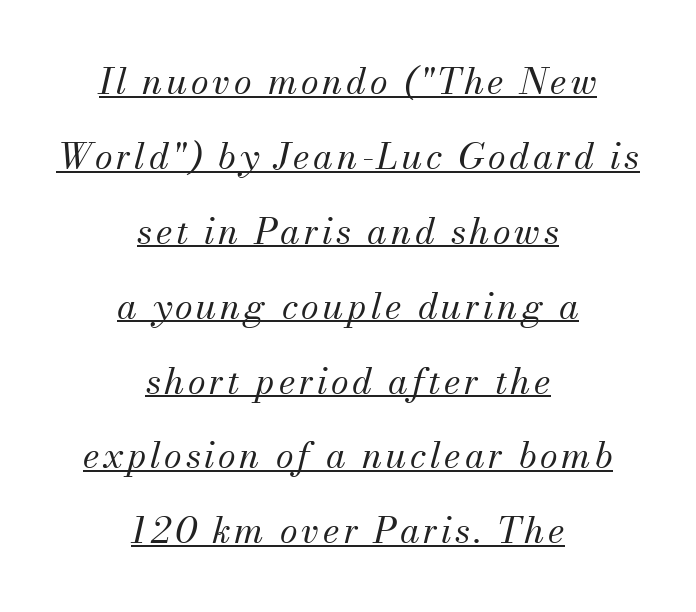
Q: Is the text bold? A: No.
Q: Is the text italic (slanted)? A: Yes, it leans right by about 13 degrees.
Q: Is the typeface a serif or a sans-serif typeface? A: Serif.
Q: Is the text underlined? A: Yes.
Q: How is the paragraph aligned? A: Centered.
Q: Is the spacing between lines tight, normal or loose? A: Loose.
Q: Width (condensed, normal, or wide)? A: Normal.
Q: Stroke contrast? A: Medium.
Q: x-height? A: Small.
Q: Monospaced? A: No.
